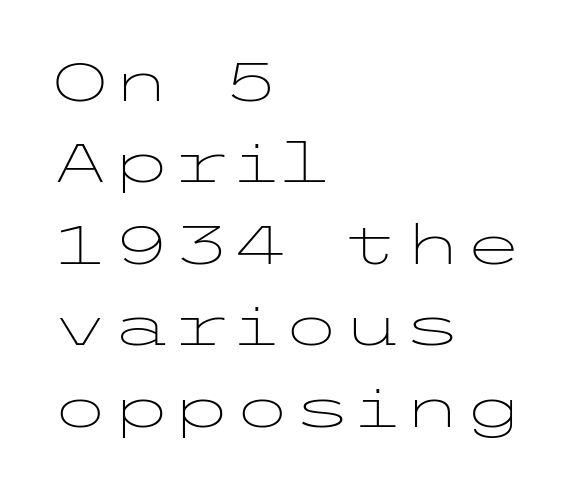
Q: Is the text bold? A: No.
Q: Is the text italic (slanted)? A: No, it is upright.
Q: Is the typeface a serif or a sans-serif typeface? A: Sans-serif.
Q: Is the text underlined? A: No.
Q: How is the paragraph aligned? A: Left-aligned.
Q: Is the spacing between letters normal or unusually wide? A: Normal.
Q: Is the spacing between lines tight, normal or loose? A: Normal.
Q: Width (condensed, normal, or wide)? A: Wide.
Q: Stroke contrast? A: Low.
Q: x-height? A: Medium.
